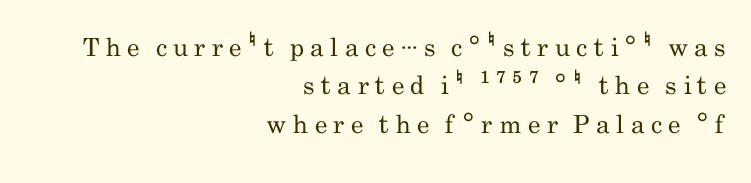
{"italic": "no", "bold": "no", "underline": "no", "align": "right", "line_spacing": "normal", "line_spacing_ratio": 1.54, "letter_spacing": "wide", "letter_spacing_em": 0.25, "glyph_px": 25}
